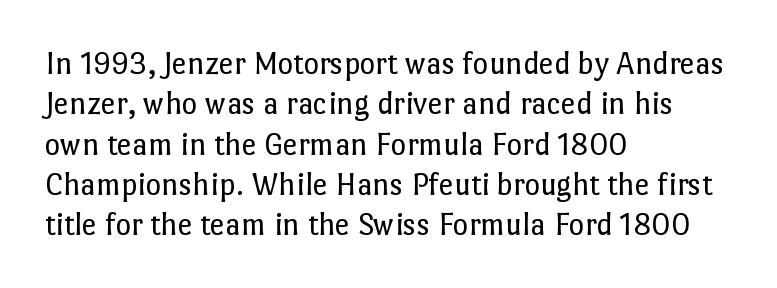
Q: Is the text bold? A: No.
Q: Is the text italic (slanted)? A: No, it is upright.
Q: Is the text underlined? A: No.
Q: How is the paragraph aligned? A: Left-aligned.
Q: Is the spacing between letters normal or unusually wide? A: Normal.
Q: Width (condensed, normal, or wide)? A: Normal.
Q: Stroke contrast? A: Low.
Q: x-height? A: Medium.
Q: Monospaced? A: No.
